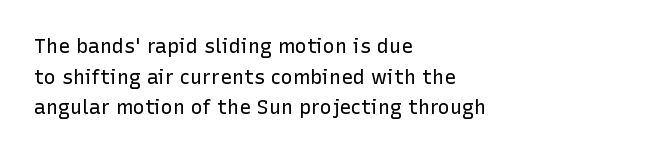
If you drew a line through each stem, it would be perfectly vertical. Students, observe: this is what conventionally led text looks like. Alignment: flush left. Decoration check: the copy has no underline.
